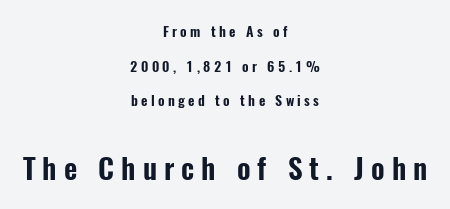
Characters remain perfectly vertical along every line. The more generous point size was reserved for the lower chunk. Short note: letters widely spaced. This sample is center-justified, so both line endings float freely. Honestly, there is no underline to notice here at all. Check where the strokes stop: nothing finishes them off — pure sans.
